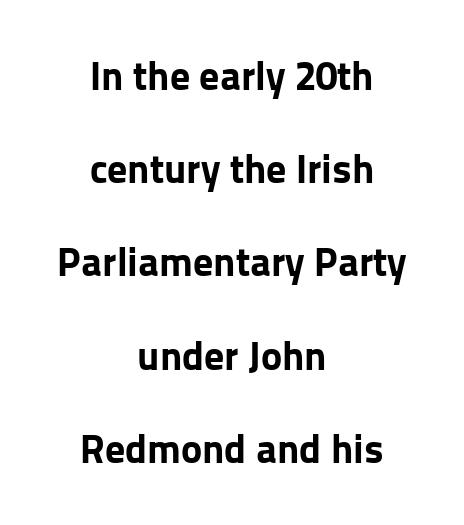
Does the weight exceed regular? Yes, all the way to bold. The text block is weighted toward neither margin, spreading evenly from the middle. Successive baselines arrive slowly, with a big drop between each. Looks like regular typesetting: each glyph gets only the width it needs. The type family on display is of the sans-serif kind.
